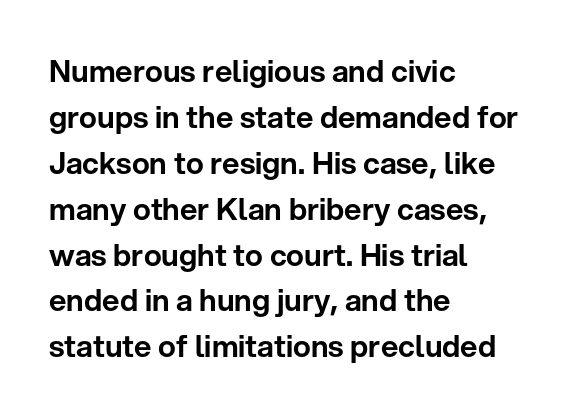
The image shows 30 px sans-serif type, upright; set left-aligned, normal line spacing (1.53x), normal letter spacing, not underlined; low stroke contrast and a medium x-height.
